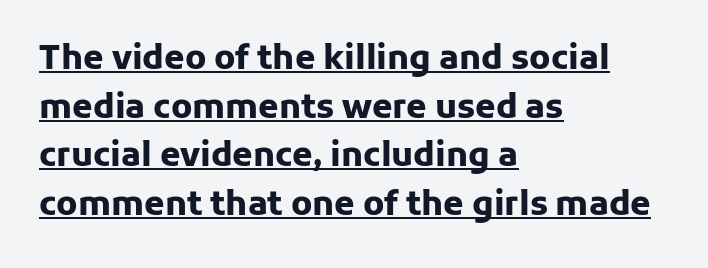
Think of a printed novel: that variable character pitch is what you see here. The lines in this sample share a left origin and differ only in where they stop. You can tell it's not italic because the verticals are truly vertical. Thick stems and heavy bowls — unmistakably bold. Leading matches the norm, producing a regular column.
